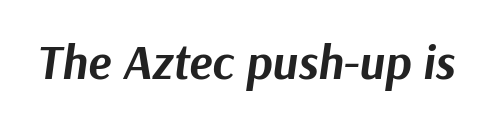
Rule under the text: the space is simply empty. A typesetter would call this proportional, since set widths differ per character. Emphasis-style slanted type is in use. The font is running at its bold setting.
